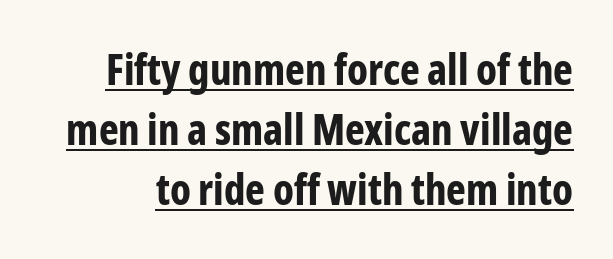
{"serif": "no", "italic": "no", "bold": "yes", "weight": "bold", "width": "condensed", "stroke_contrast": "low", "x_height": "medium", "monospaced": "no", "underline": "yes", "line_spacing": "normal", "line_spacing_ratio": 1.43, "letter_spacing": "normal", "letter_spacing_em": 0.0, "glyph_px": 42}
